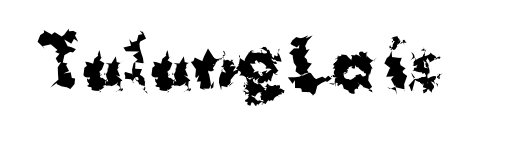
{"serif": "no", "italic": "no", "bold": "yes", "weight": "bold", "width": "normal", "stroke_contrast": "medium", "x_height": "medium", "monospaced": "no", "underline": "no", "letter_spacing": "normal", "letter_spacing_em": 0.0, "glyph_px": 65}
